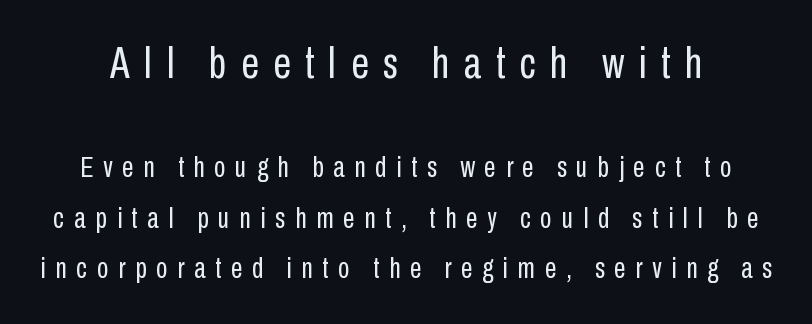
Q: Is the text bold? A: No.
Q: Is the text italic (slanted)? A: No, it is upright.
Q: Is the typeface a serif or a sans-serif typeface? A: Sans-serif.
Q: Is the text underlined? A: No.
Q: Is the spacing between letters normal or unusually wide? A: Unusually wide.
Q: Is the spacing between lines tight, normal or loose? A: Normal.
Q: Which block of text is set in a larger size, the first (top) or the second (bottom)? A: The first (top) one.
Q: Width (condensed, normal, or wide)? A: Condensed.
Q: Stroke contrast? A: Low.
Q: x-height? A: Medium.
Q: Monospaced? A: No.
